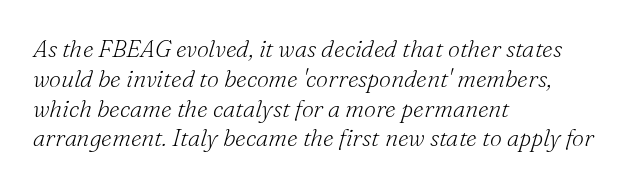
The image shows 24 px text type, italic (leaning right); set left-aligned, line spacing 1.24x, normal letter spacing, not underlined.
